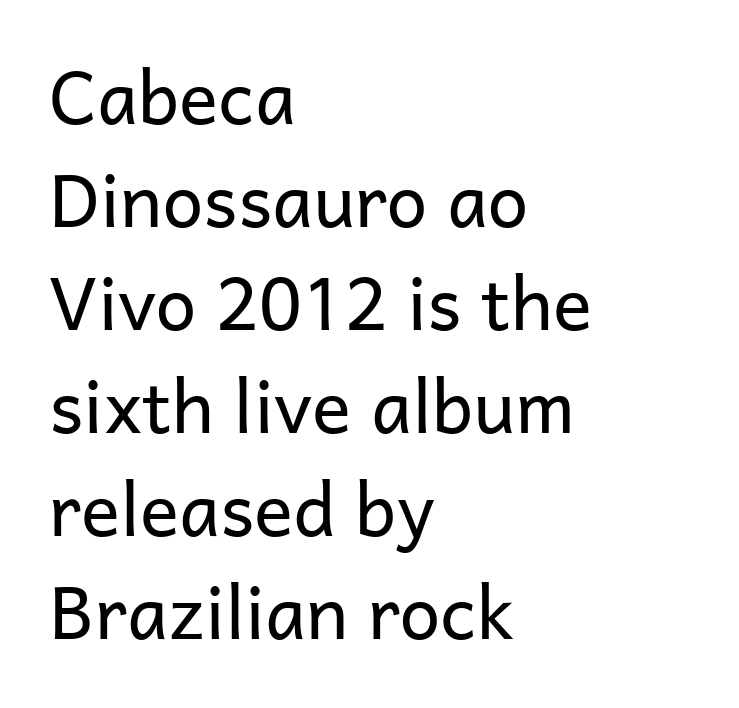
Q: Is the text bold? A: No.
Q: Is the text italic (slanted)? A: No, it is upright.
Q: Is the typeface a serif or a sans-serif typeface? A: Sans-serif.
Q: Is the text underlined? A: No.
Q: How is the paragraph aligned? A: Left-aligned.
Q: Is the spacing between letters normal or unusually wide? A: Normal.
Q: Is the spacing between lines tight, normal or loose? A: Normal.
Q: Width (condensed, normal, or wide)? A: Normal.
Q: Stroke contrast? A: Low.
Q: x-height? A: Medium.
Q: Monospaced? A: No.
